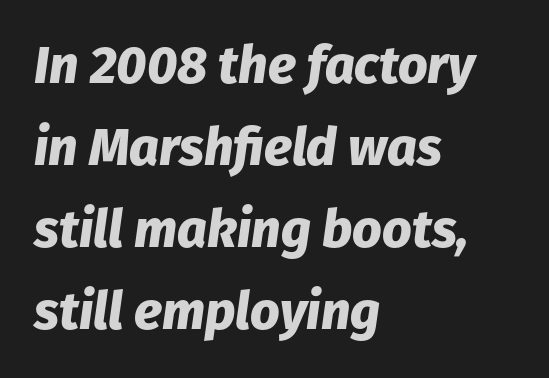
Honestly, the row spacing looks completely unremarkable. This sample has the flowing, uneven cadence of proportional lettering. Nobody touched the tracking dial on this one. The letters are slanted; this is an italic face.
